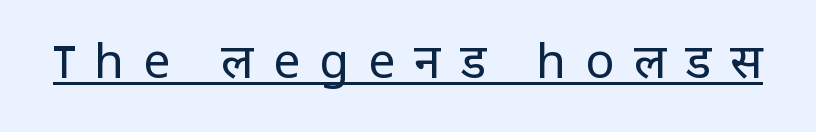
{"serif": "no", "italic": "no", "bold": "no", "weight": "regular", "width": "normal", "stroke_contrast": "low", "x_height": "medium", "monospaced": "no", "underline": "yes", "letter_spacing": "wide", "letter_spacing_em": 0.4, "glyph_px": 48}
